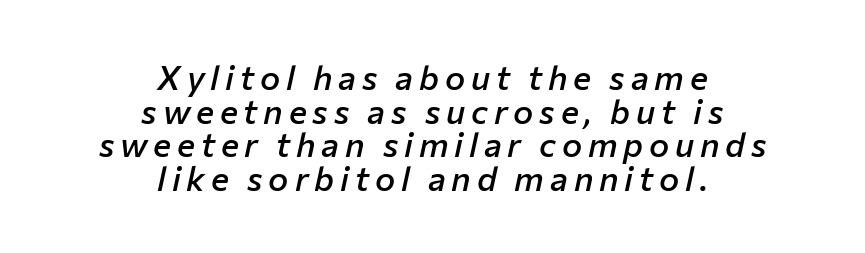
{"italic": "yes", "lean": "right", "slant_degrees": 12, "bold": "semi", "weight": "semibold", "width": "normal", "stroke_contrast": "low", "x_height": "medium", "monospaced": "no", "underline": "no", "align": "center", "line_spacing": "tight", "line_spacing_ratio": 0.99, "glyph_px": 34}
